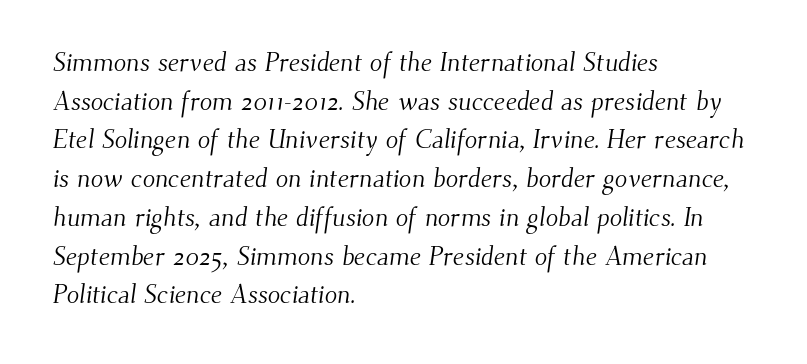
The passage shown stacks its lines at a standard gap. Underline: absent. The typesetter chose a ragged-right arrangement here. Weight class: somewhere from thin through regular.
